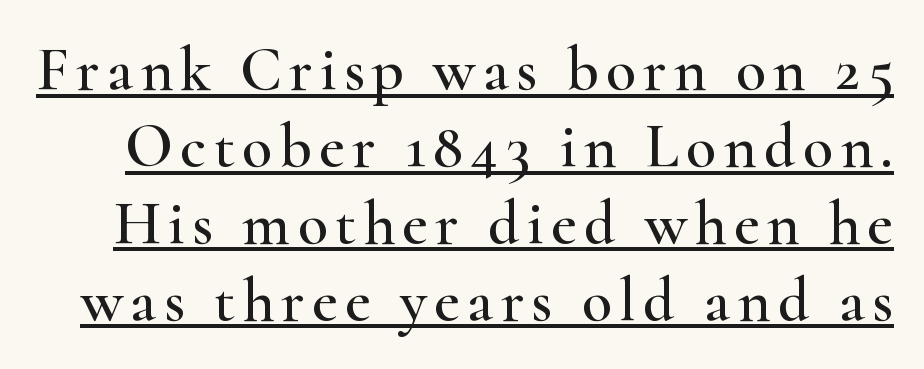
The image shows 62 px wide serif type, upright; set line spacing 1.24x, underlined; high stroke contrast and a small x-height.
